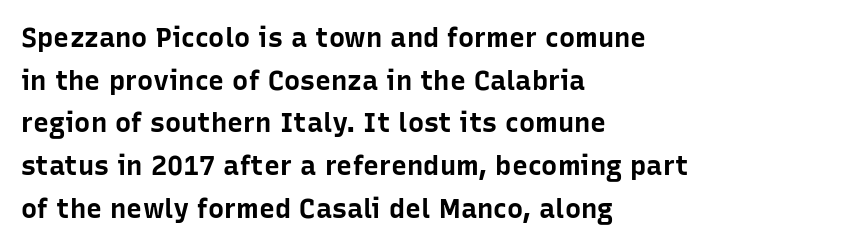
Q: Is the text bold? A: Yes.
Q: Is the text italic (slanted)? A: No, it is upright.
Q: Is the text underlined? A: No.
Q: How is the paragraph aligned? A: Left-aligned.
Q: Is the spacing between letters normal or unusually wide? A: Normal.
Q: Is the spacing between lines tight, normal or loose? A: Normal.
